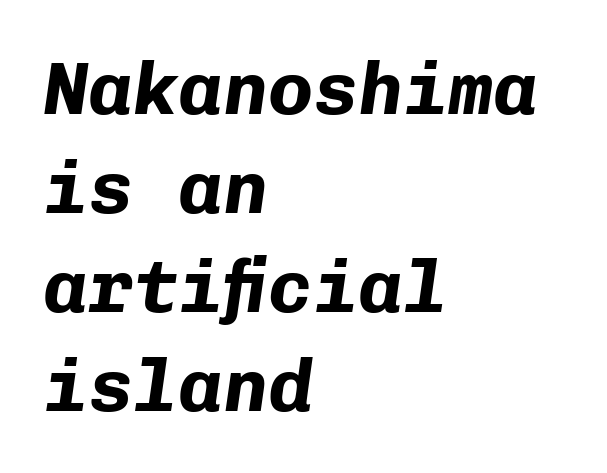
Q: Is the text bold? A: Yes.
Q: Is the text italic (slanted)? A: Yes, it leans right by about 8 degrees.
Q: Is the text underlined? A: No.
Q: How is the paragraph aligned? A: Left-aligned.
Q: Is the spacing between letters normal or unusually wide? A: Normal.
Q: Is the spacing between lines tight, normal or loose? A: Normal.
Q: Width (condensed, normal, or wide)? A: Normal.
Q: Stroke contrast? A: Low.
Q: x-height? A: Medium.
Q: Monospaced? A: Yes.
